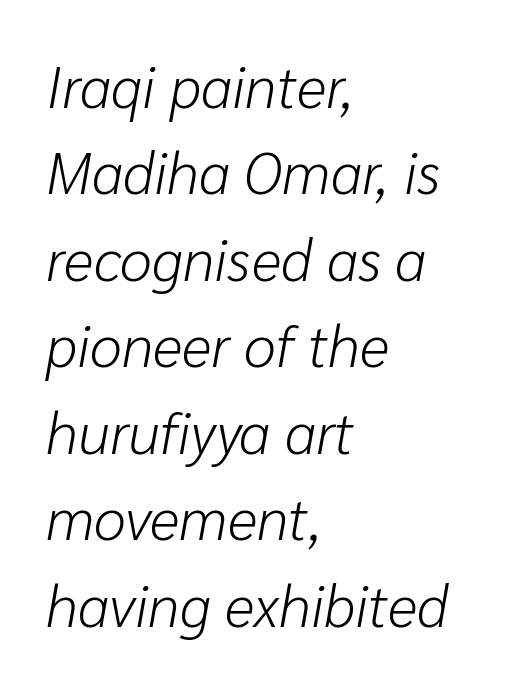
Q: Is the text bold? A: No.
Q: Is the text italic (slanted)? A: Yes, it leans right by about 10 degrees.
Q: Is the text underlined? A: No.
Q: How is the paragraph aligned? A: Left-aligned.
Q: Is the spacing between letters normal or unusually wide? A: Normal.
Q: Is the spacing between lines tight, normal or loose? A: Normal.
Q: Width (condensed, normal, or wide)? A: Normal.
Q: Stroke contrast? A: Low.
Q: x-height? A: Medium.
Q: Monospaced? A: No.
